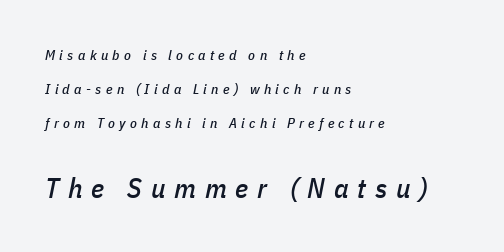
{"italic": "yes", "lean": "right", "slant_degrees": 11, "width": "condensed", "stroke_contrast": "low", "x_height": "medium", "monospaced": "no", "underline": "no", "align": "left", "line_spacing": "loose", "line_spacing_ratio": 2.42, "letter_spacing": "wide", "letter_spacing_em": 0.31, "larger_block": "second", "size_ratio": 2.0, "glyph_px": 28}
